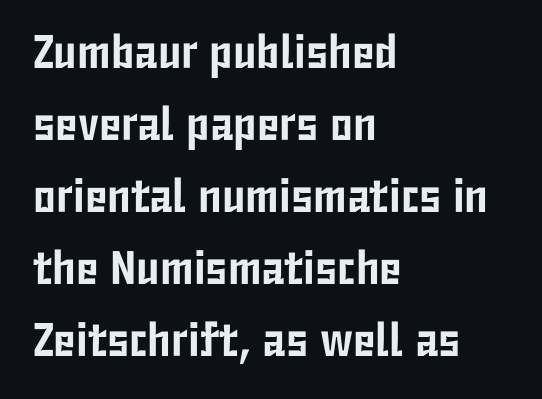
A typesetter would call this proportional, since set widths differ per character. Anything drawn beneath the words? Only blank space. Note: no serifs on the glyphs. Interline gaps are of average width in this sample. Upright lettering throughout.
